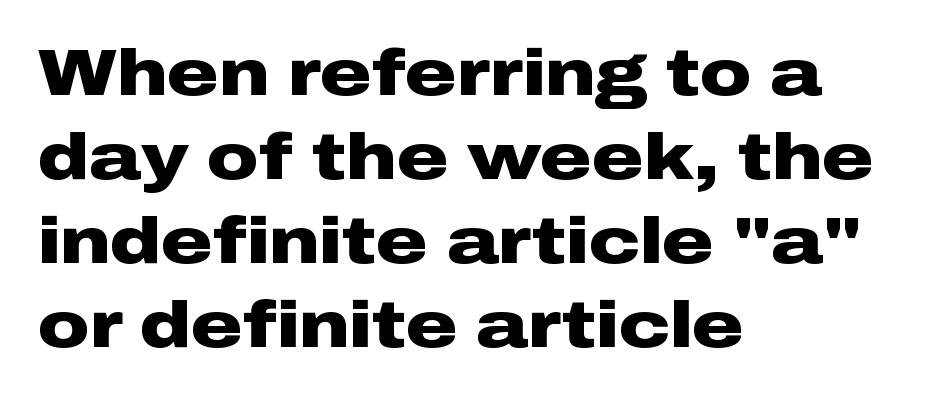
Each line starts at the same left margin while the right side varies. The characters display no serif detailing; their extremities are plain. Think of a printed novel: that variable character pitch is what you see here. There is no visible air inserted between adjacent glyphs. Weight: bold. Upright lettering throughout.
